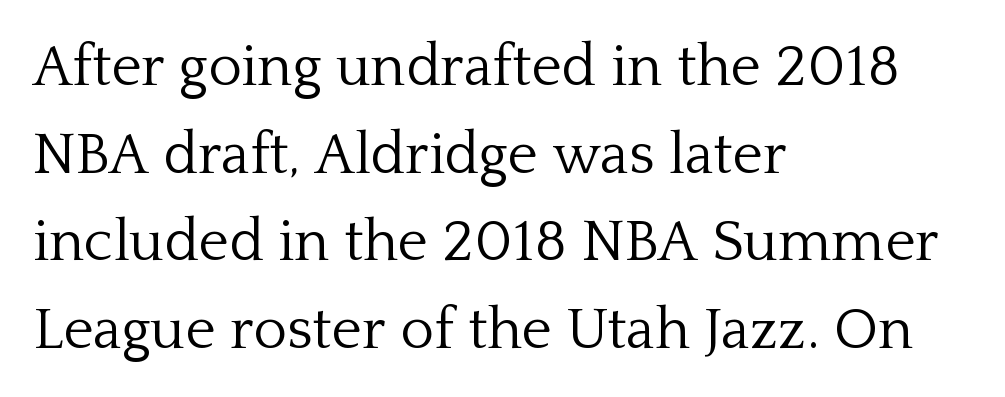
The image shows 58 px light serif type, upright; set left-aligned, normal line spacing (1.51x), normal letter spacing, not underlined; low stroke contrast and a medium x-height.
